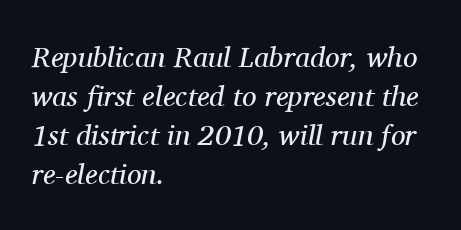
Q: Is the text bold? A: No.
Q: Is the text italic (slanted)? A: Yes, it leans right by about 11 degrees.
Q: Is the typeface a serif or a sans-serif typeface? A: Serif.
Q: Is the text underlined? A: No.
Q: How is the paragraph aligned? A: Left-aligned.
Q: Is the spacing between letters normal or unusually wide? A: Normal.
Q: Is the spacing between lines tight, normal or loose? A: Normal.
Q: Width (condensed, normal, or wide)? A: Normal.
Q: Stroke contrast? A: Medium.
Q: x-height? A: Medium.
Q: Monospaced? A: No.
